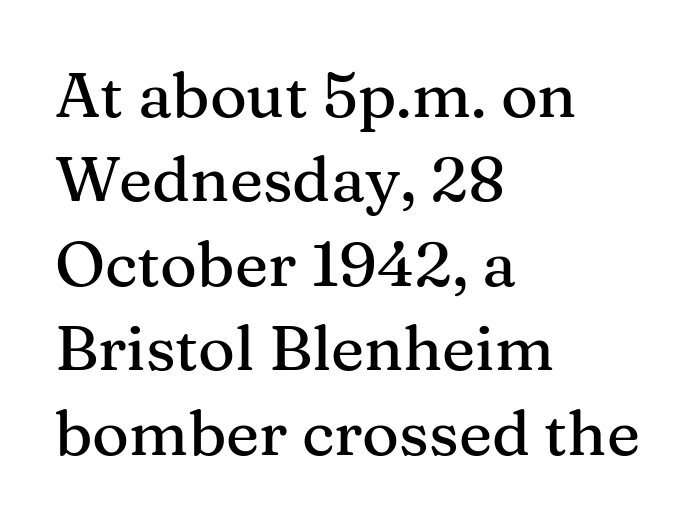
{"serif": "yes", "italic": "no", "width": "normal", "stroke_contrast": "medium", "x_height": "medium", "monospaced": "no", "underline": "no", "align": "left", "line_spacing": "normal", "line_spacing_ratio": 1.34, "letter_spacing": "normal", "letter_spacing_em": 0.0, "glyph_px": 63}
